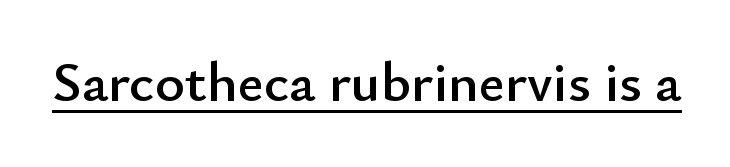
{"serif": "no", "italic": "no", "width": "normal", "stroke_contrast": "low", "x_height": "small", "monospaced": "no", "underline": "yes", "letter_spacing": "normal", "letter_spacing_em": 0.0, "glyph_px": 57}
